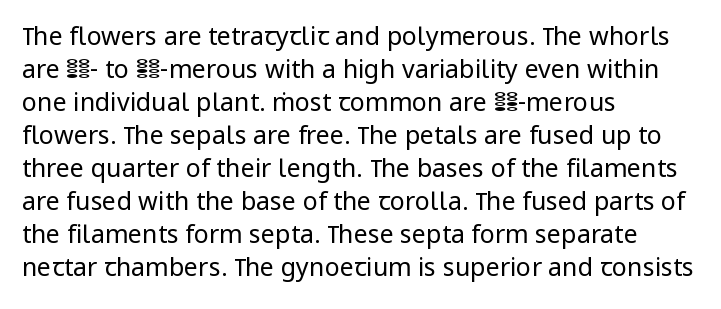
{"italic": "no", "bold": "no", "underline": "no", "align": "left", "line_spacing": "normal", "line_spacing_ratio": 1.32, "letter_spacing": "normal", "letter_spacing_em": 0.0, "glyph_px": 25}
